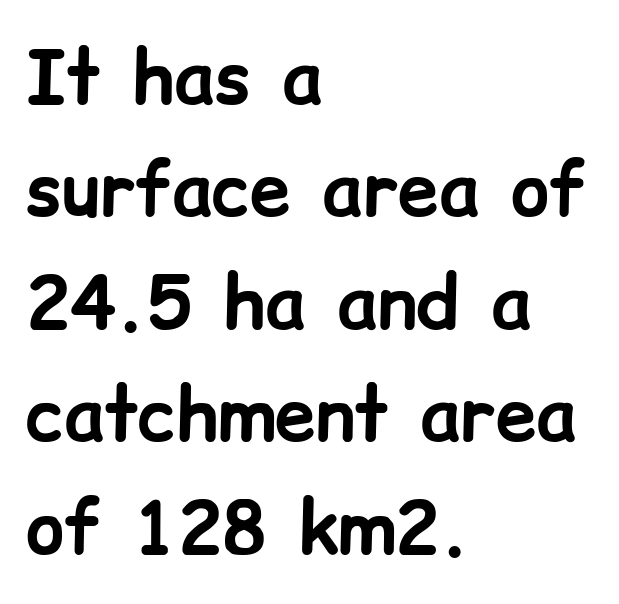
Q: Is the text bold? A: Yes.
Q: Is the text italic (slanted)? A: No, it is upright.
Q: Is the typeface a serif or a sans-serif typeface? A: Sans-serif.
Q: Is the text underlined? A: No.
Q: How is the paragraph aligned? A: Left-aligned.
Q: Is the spacing between letters normal or unusually wide? A: Normal.
Q: Is the spacing between lines tight, normal or loose? A: Normal.
Q: Width (condensed, normal, or wide)? A: Normal.
Q: Stroke contrast? A: Low.
Q: x-height? A: Medium.
Q: Monospaced? A: No.
